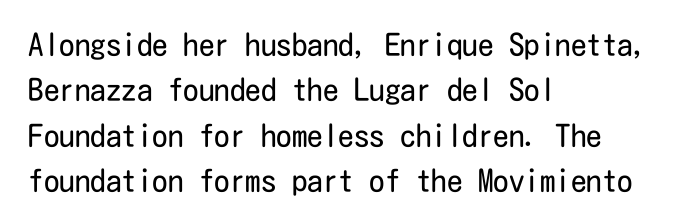
{"serif": "no", "italic": "no", "bold": "no", "weight": "regular", "width": "condensed", "stroke_contrast": "low", "x_height": "medium", "underline": "no", "align": "left", "line_spacing": "normal", "line_spacing_ratio": 1.46, "letter_spacing": "normal", "letter_spacing_em": 0.0, "glyph_px": 31}
